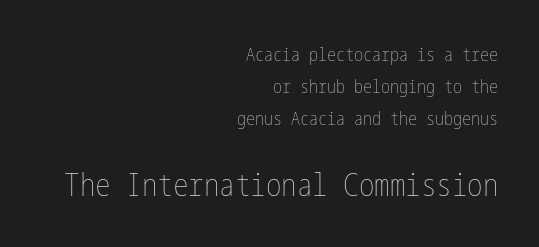
{"italic": "no", "bold": "no", "weight": "thin", "width": "condensed", "stroke_contrast": "low", "x_height": "medium", "underline": "no", "align": "right", "line_spacing_ratio": 1.78, "letter_spacing": "normal", "letter_spacing_em": 0.0, "larger_block": "second", "size_ratio": 1.72, "glyph_px": 31}
